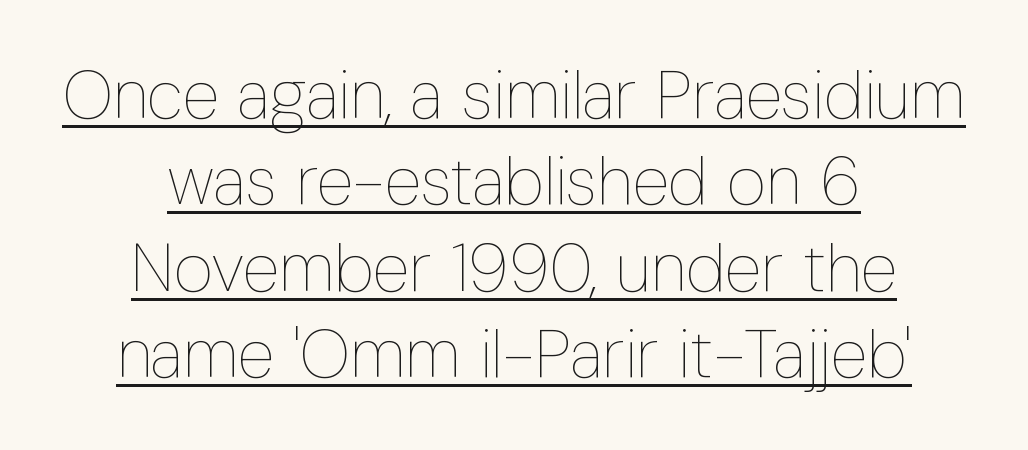
{"italic": "no", "bold": "no", "weight": "thin", "width": "condensed", "stroke_contrast": "low", "x_height": "medium", "monospaced": "no", "underline": "yes", "align": "center", "line_spacing": "normal", "line_spacing_ratio": 1.27, "letter_spacing": "normal", "letter_spacing_em": 0.0, "glyph_px": 68}
